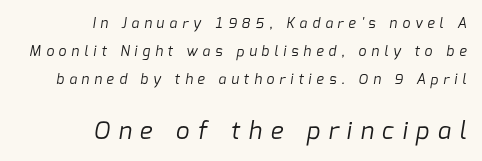
Q: Is the text bold? A: No.
Q: Is the text underlined? A: No.
Q: How is the paragraph aligned? A: Right-aligned.
Q: Is the spacing between letters normal or unusually wide? A: Unusually wide.
Q: Is the spacing between lines tight, normal or loose? A: Loose.
Q: Which block of text is set in a larger size, the first (top) or the second (bottom)? A: The second (bottom) one.
